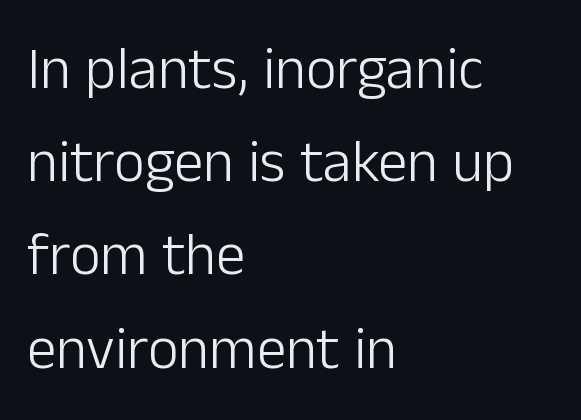
The image shows 59 px light sans-serif type, upright; set left-aligned, normal line spacing (1.58x), normal letter spacing, not underlined; low stroke contrast and a medium x-height.
